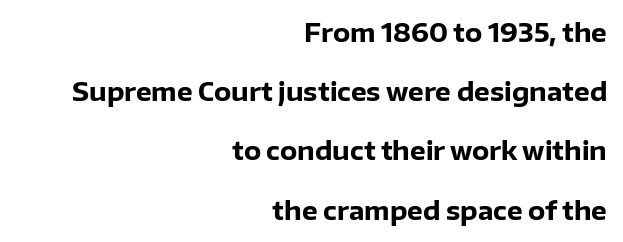
Q: Is the text bold? A: Yes.
Q: Is the text italic (slanted)? A: No, it is upright.
Q: Is the text underlined? A: No.
Q: How is the paragraph aligned? A: Right-aligned.
Q: Is the spacing between letters normal or unusually wide? A: Normal.
Q: Is the spacing between lines tight, normal or loose? A: Loose.
